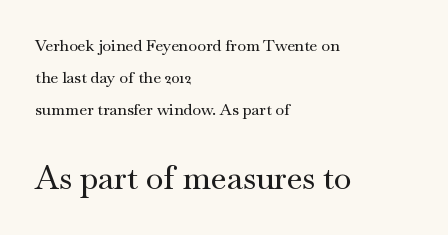
Every character sits straight up, as roman type does. Each letter keeps its own natural width here, so spacing adapts to shape. Plain, unruled lines of type. If you measured baseline to baseline, you'd find a long distance. Font category for this specimen: serif.
